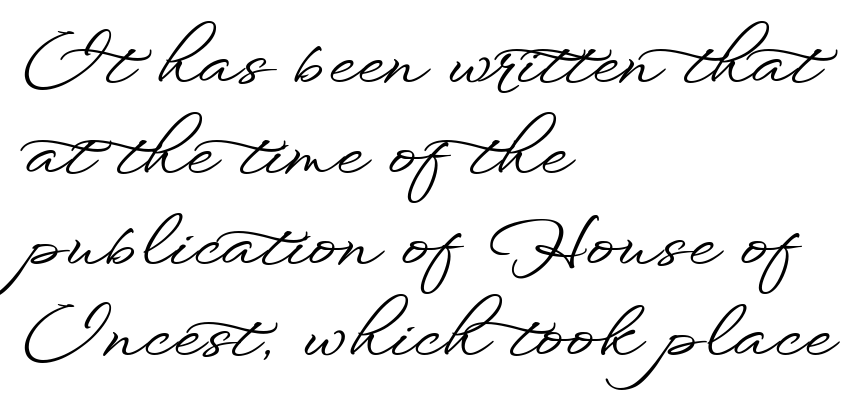
The image shows 70 px wide sans-serif type; set left-aligned, normal line spacing (1.3x), normal letter spacing, not underlined; low stroke contrast and a small x-height.
